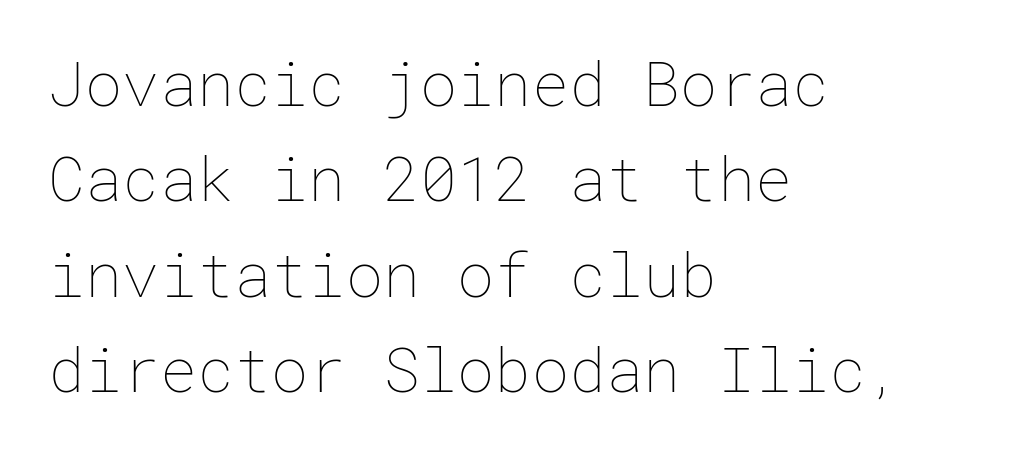
{"italic": "no", "bold": "no", "weight": "thin", "width": "normal", "stroke_contrast": "low", "x_height": "medium", "underline": "no", "align": "left", "line_spacing": "normal", "line_spacing_ratio": 1.54, "letter_spacing": "normal", "letter_spacing_em": 0.0, "glyph_px": 62}
